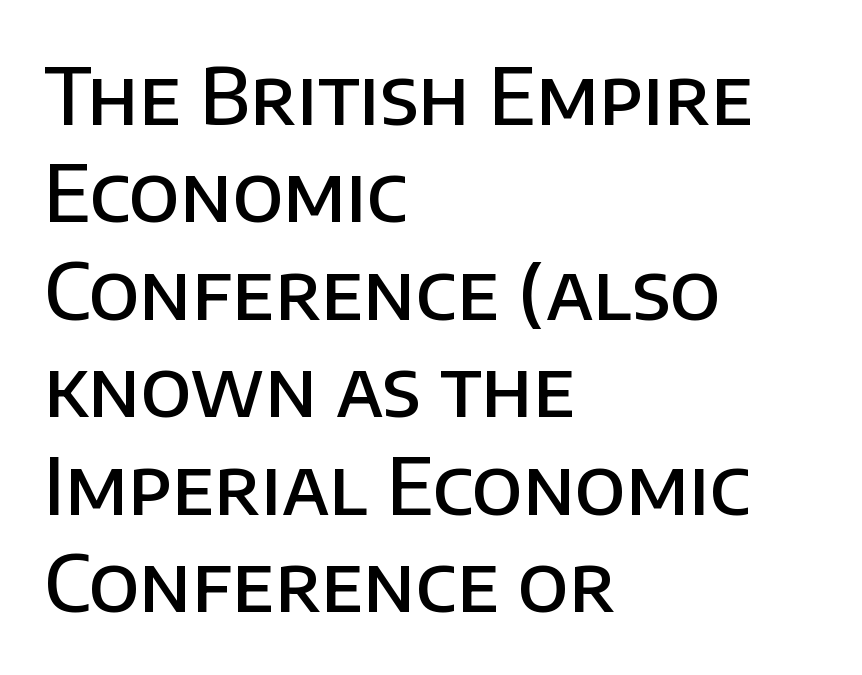
Q: Is the text bold? A: Semi-bold.
Q: Is the text italic (slanted)? A: No, it is upright.
Q: Is the typeface a serif or a sans-serif typeface? A: Sans-serif.
Q: Is the text underlined? A: No.
Q: How is the paragraph aligned? A: Left-aligned.
Q: Is the spacing between letters normal or unusually wide? A: Normal.
Q: Is the spacing between lines tight, normal or loose? A: Normal.
Q: Width (condensed, normal, or wide)? A: Normal.
Q: Stroke contrast? A: Low.
Q: x-height? A: Large.
Q: Monospaced? A: No.
